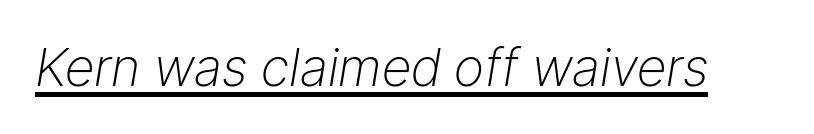
Q: Is the text bold? A: No.
Q: Is the text italic (slanted)? A: Yes, it leans right by about 9 degrees.
Q: Is the text underlined? A: Yes.
Q: Is the spacing between letters normal or unusually wide? A: Normal.
Q: Width (condensed, normal, or wide)? A: Normal.
Q: Stroke contrast? A: Low.
Q: x-height? A: Medium.
Q: Monospaced? A: No.
